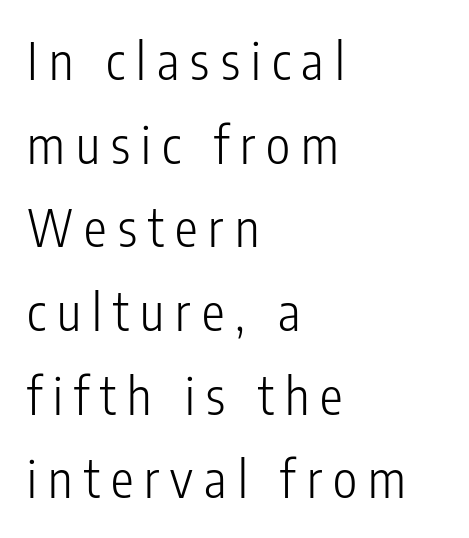
The image shows 51 px light, condensed sans-serif type, upright; set left-aligned, normal line spacing (1.64x), unusually wide letter spacing (+0.22 em), not underlined; low stroke contrast and a medium x-height.
